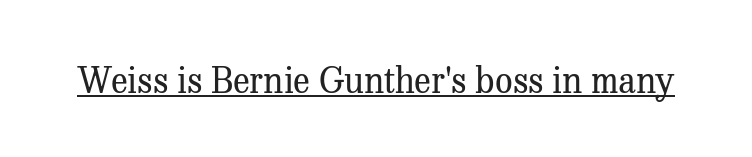
The image shows 35 px regular-weight serif type, upright; set normal letter spacing, underlined; medium stroke contrast and a medium x-height.
